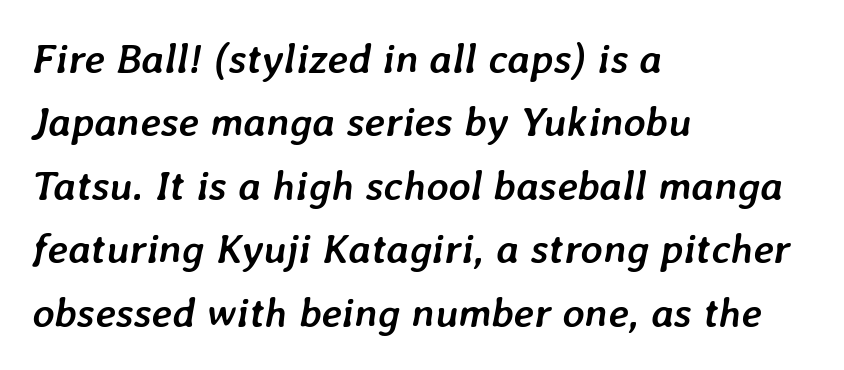
{"italic": "yes", "lean": "right", "slant_degrees": 7, "bold": "yes", "weight": "semibold", "width": "normal", "stroke_contrast": "low", "x_height": "medium", "monospaced": "no", "underline": "no", "align": "left", "line_spacing": "normal", "line_spacing_ratio": 1.51, "letter_spacing": "normal", "letter_spacing_em": 0.0, "glyph_px": 42}
